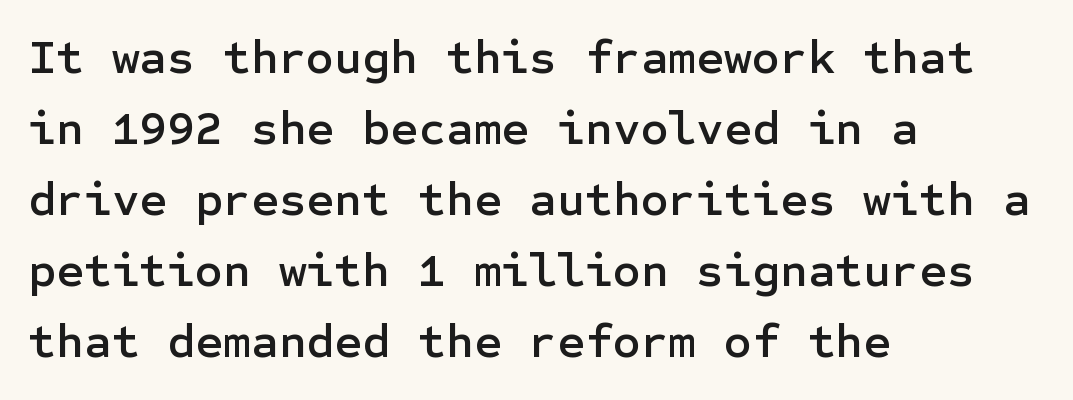
Q: Is the text italic (slanted)? A: No, it is upright.
Q: Is the typeface a serif or a sans-serif typeface? A: Sans-serif.
Q: Is the text underlined? A: No.
Q: How is the paragraph aligned? A: Left-aligned.
Q: Is the spacing between letters normal or unusually wide? A: Normal.
Q: Is the spacing between lines tight, normal or loose? A: Normal.
Q: Width (condensed, normal, or wide)? A: Normal.
Q: Stroke contrast? A: Low.
Q: x-height? A: Medium.
